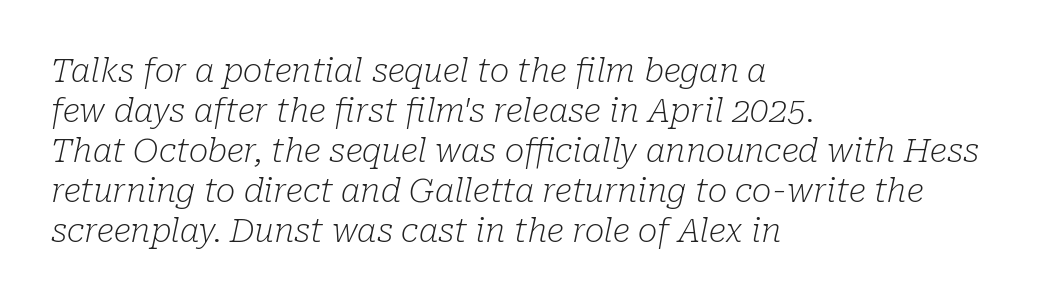
{"serif": "yes", "italic": "yes", "lean": "right", "slant_degrees": 10, "bold": "no", "weight": "light", "width": "normal", "stroke_contrast": "low", "x_height": "medium", "monospaced": "no", "underline": "no", "align": "left", "line_spacing_ratio": 1.21, "letter_spacing": "normal", "letter_spacing_em": 0.0, "glyph_px": 33}
